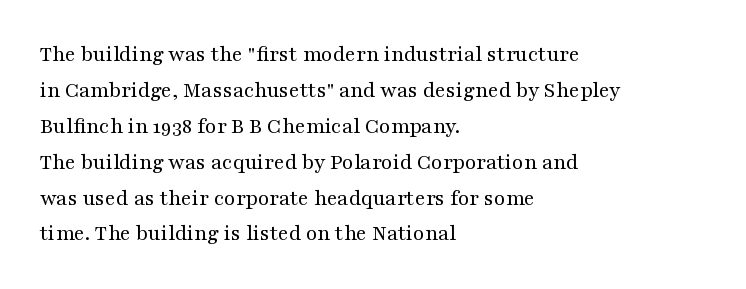
The foot of each line stays bare and open. It's the straight-up-and-down kind of type. The gaps between neighbouring characters are ordinary and unremarkable. A normal amount of white space separates one row of letters from the next. Typeset ragged right — the left edge is the straight one. Is the stroke heavy? The answer is a plain regular-or-lighter.
